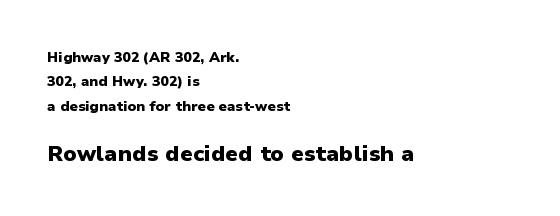
{"italic": "no", "bold": "yes", "underline": "no", "align": "left", "line_spacing_ratio": 1.74, "letter_spacing": "normal", "letter_spacing_em": 0.0, "larger_block": "second", "size_ratio": 1.57, "glyph_px": 22}
